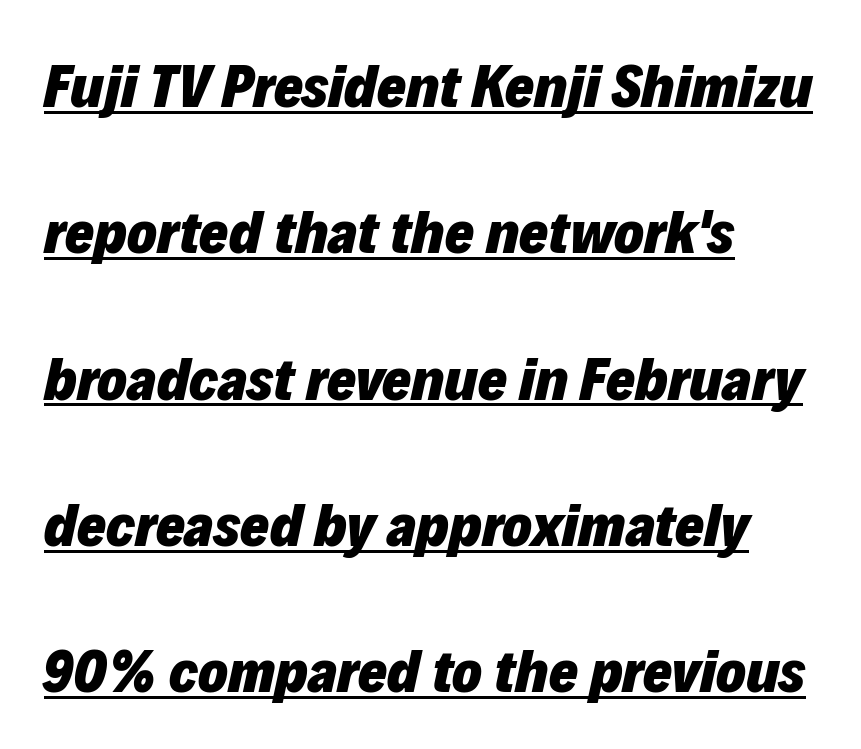
Q: Is the text bold? A: Yes.
Q: Is the text italic (slanted)? A: Yes, it leans right by about 12 degrees.
Q: Is the text underlined? A: Yes.
Q: How is the paragraph aligned? A: Left-aligned.
Q: Is the spacing between letters normal or unusually wide? A: Normal.
Q: Is the spacing between lines tight, normal or loose? A: Loose.
Q: Width (condensed, normal, or wide)? A: Normal.
Q: Stroke contrast? A: Low.
Q: x-height? A: Medium.
Q: Monospaced? A: No.
